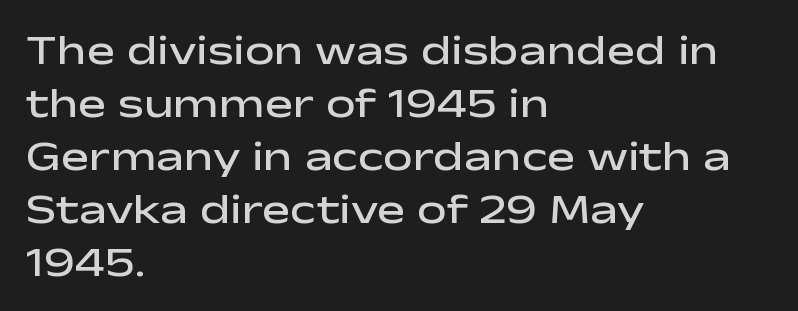
{"serif": "no", "italic": "no", "bold": "semi", "weight": "semibold", "width": "wide", "stroke_contrast": "low", "x_height": "medium", "monospaced": "no", "underline": "no", "align": "left", "line_spacing": "normal", "line_spacing_ratio": 1.26, "letter_spacing": "normal", "letter_spacing_em": 0.0, "glyph_px": 42}
